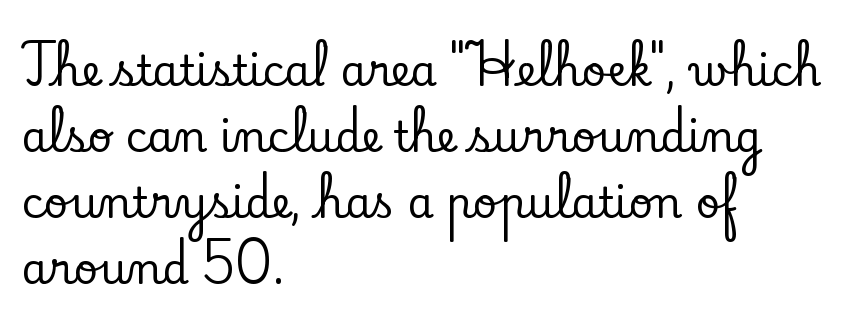
Q: Is the text italic (slanted)? A: No, it is upright.
Q: Is the typeface a serif or a sans-serif typeface? A: Serif.
Q: Is the text underlined? A: No.
Q: How is the paragraph aligned? A: Left-aligned.
Q: Is the spacing between letters normal or unusually wide? A: Normal.
Q: Is the spacing between lines tight, normal or loose? A: Normal.
Q: Width (condensed, normal, or wide)? A: Normal.
Q: Stroke contrast? A: Low.
Q: x-height? A: Small.
Q: Monospaced? A: No.
